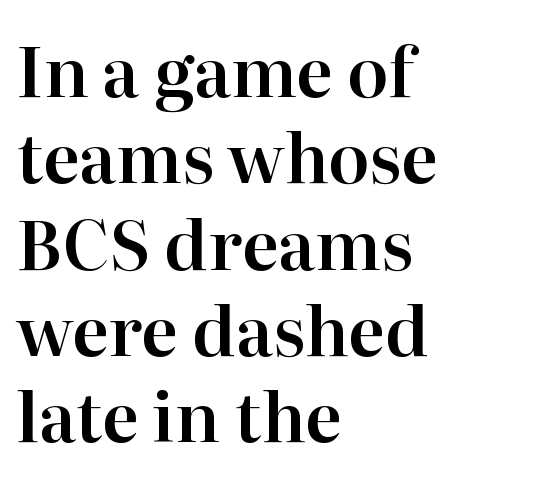
The image shows 68 px serif type, upright; set left-aligned, normal line spacing (1.27x), normal letter spacing, not underlined; high stroke contrast and a medium x-height.
